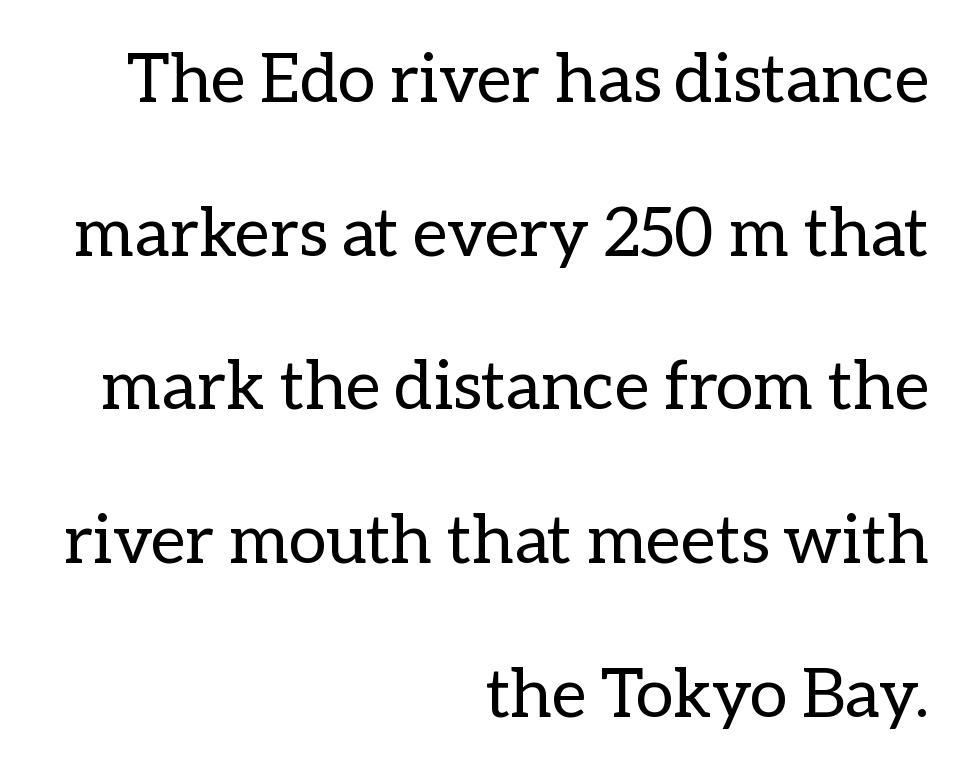
Compared with typical paragraphs, the rows here are farther apart. The type is set solid horizontally, with unmodified tracking. A student would call this right alignment; a typographer would say flush right, rag left. The passage shown is typed in a proportional face where columns would drift. Is this a heavy cut? Hardly; it is regular or lighter. Italic? Not at all — the glyphs are vertical.
